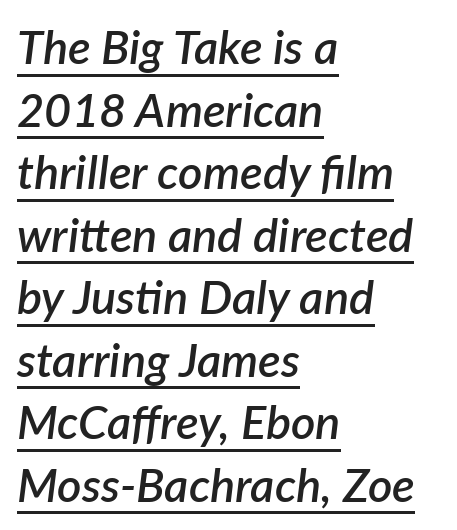
This is the in-between weight designers call semibold or demi. Evenly set lines give the paragraph a standard silhouette. The line texture is even and compact thanks to regular tracking. Emphasis-style slanted type is in use. A typesetter would call this proportional, since set widths differ per character.
